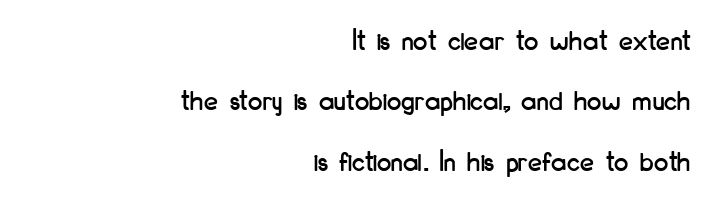
{"serif": "no", "italic": "no", "width": "condensed", "stroke_contrast": "low", "x_height": "small", "monospaced": "no", "underline": "no", "align": "right", "line_spacing_ratio": 1.89, "letter_spacing": "normal", "letter_spacing_em": 0.0, "glyph_px": 32}
